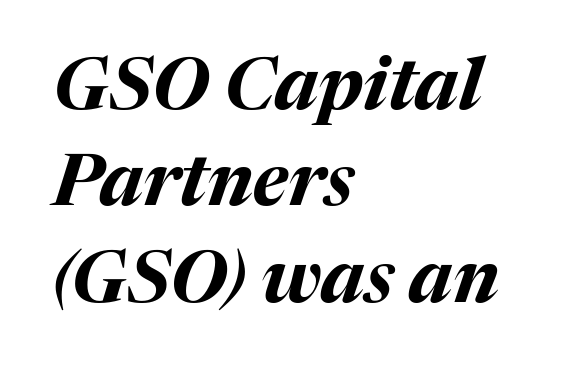
Q: Is the text bold? A: Yes.
Q: Is the text italic (slanted)? A: Yes, it leans right by about 17 degrees.
Q: Is the text underlined? A: No.
Q: How is the paragraph aligned? A: Left-aligned.
Q: Is the spacing between letters normal or unusually wide? A: Normal.
Q: Is the spacing between lines tight, normal or loose? A: Normal.
Q: Width (condensed, normal, or wide)? A: Normal.
Q: Stroke contrast? A: Medium.
Q: x-height? A: Medium.
Q: Monospaced? A: No.
